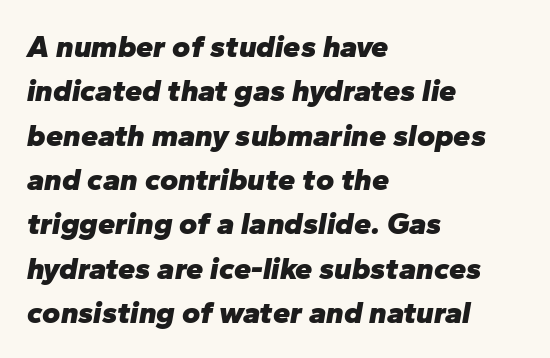
Q: Is the text bold? A: Yes.
Q: Is the text italic (slanted)? A: Yes, it leans right by about 10 degrees.
Q: Is the text underlined? A: No.
Q: How is the paragraph aligned? A: Left-aligned.
Q: Is the spacing between letters normal or unusually wide? A: Normal.
Q: Is the spacing between lines tight, normal or loose? A: Normal.
Q: Width (condensed, normal, or wide)? A: Normal.
Q: Stroke contrast? A: Low.
Q: x-height? A: Medium.
Q: Monospaced? A: No.
